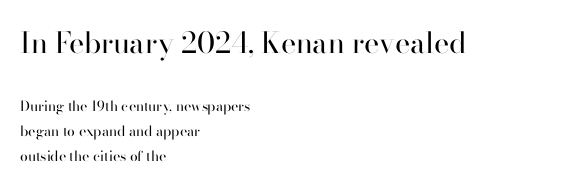
Q: Is the text bold? A: No.
Q: Is the text italic (slanted)? A: No, it is upright.
Q: Is the typeface a serif or a sans-serif typeface? A: Serif.
Q: Is the text underlined? A: No.
Q: How is the paragraph aligned? A: Left-aligned.
Q: Is the spacing between letters normal or unusually wide? A: Normal.
Q: Which block of text is set in a larger size, the first (top) or the second (bottom)? A: The first (top) one.
Q: Width (condensed, normal, or wide)? A: Normal.
Q: Stroke contrast? A: High.
Q: x-height? A: Small.
Q: Monospaced? A: No.
